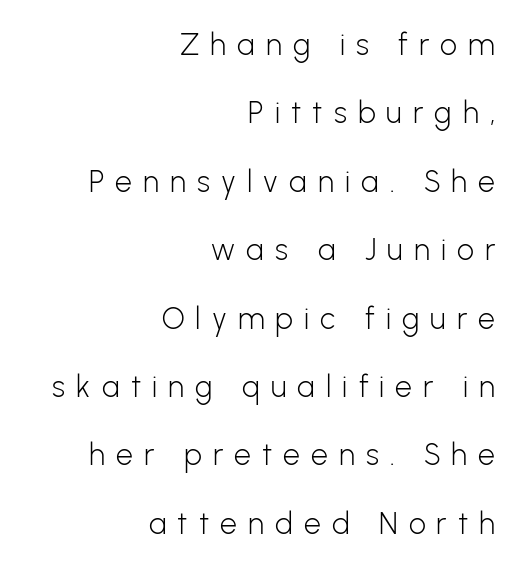
The image shows 30 px light sans-serif type, upright; set right-aligned, loose line spacing (2.28x), unusually wide letter spacing (+0.37 em), not underlined; low stroke contrast and a medium x-height.
